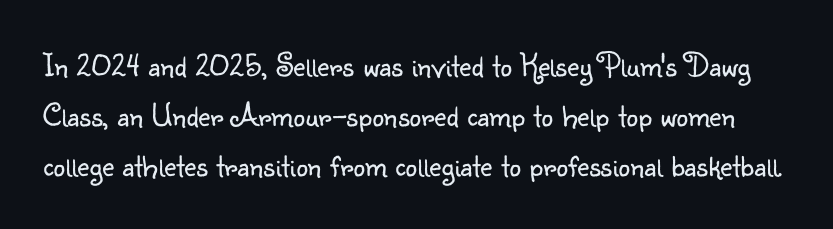
{"serif": "no", "italic": "no", "bold": "no", "weight": "light", "width": "normal", "stroke_contrast": "low", "x_height": "small", "monospaced": "no", "underline": "no", "line_spacing": "normal", "line_spacing_ratio": 1.51, "letter_spacing": "normal", "letter_spacing_em": 0.0, "glyph_px": 33}
